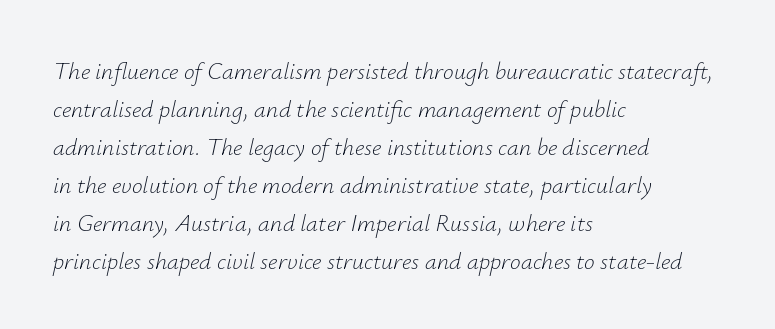
{"italic": "yes", "lean": "right", "slant_degrees": 12, "bold": "no", "underline": "no", "align": "left", "line_spacing": "normal", "line_spacing_ratio": 1.58, "letter_spacing": "normal", "letter_spacing_em": 0.0, "glyph_px": 24}
